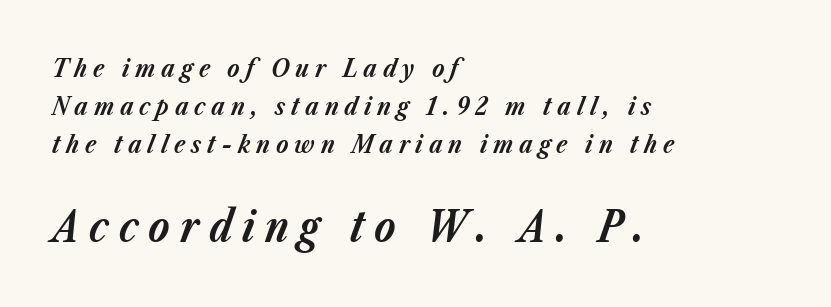
{"italic": "yes", "lean": "right", "slant_degrees": 23, "bold": "yes", "weight": "bold", "width": "normal", "stroke_contrast": "low", "x_height": "medium", "monospaced": "no", "underline": "no", "align": "left", "line_spacing": "normal", "line_spacing_ratio": 1.52, "letter_spacing": "wide", "letter_spacing_em": 0.23, "larger_block": "second", "size_ratio": 1.72, "glyph_px": 43}
